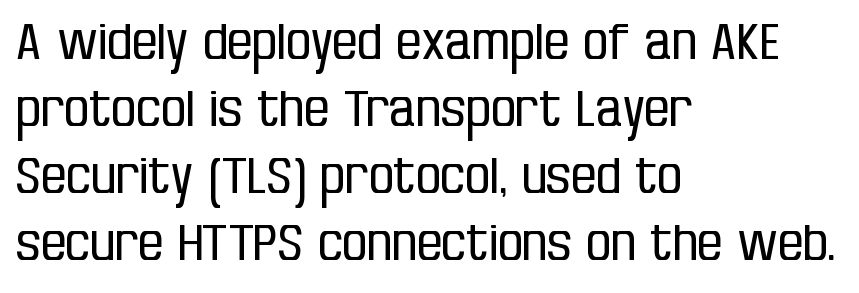
Q: Is the text bold? A: No.
Q: Is the text italic (slanted)? A: No, it is upright.
Q: Is the typeface a serif or a sans-serif typeface? A: Sans-serif.
Q: Is the text underlined? A: No.
Q: How is the paragraph aligned? A: Left-aligned.
Q: Is the spacing between letters normal or unusually wide? A: Normal.
Q: Is the spacing between lines tight, normal or loose? A: Normal.
Q: Width (condensed, normal, or wide)? A: Condensed.
Q: Stroke contrast? A: Low.
Q: x-height? A: Large.
Q: Monospaced? A: No.
